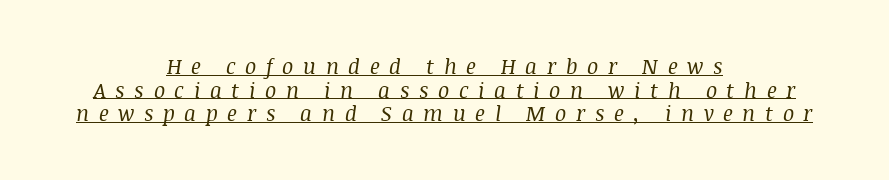
Characters follow at a spacing far wider than the type designer built in. Notice how the passage keeps no hard edge, just a central spine. Does the lettering tilt? It does — this is italic. The string is rendered with underlining switched on.
